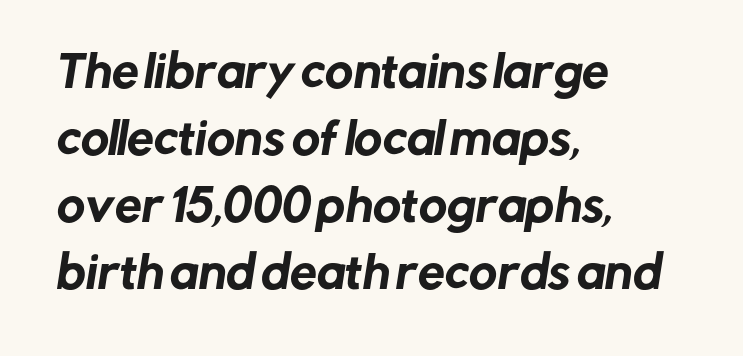
{"serif": "no", "width": "normal", "stroke_contrast": "low", "x_height": "medium", "monospaced": "no", "underline": "no", "align": "left", "line_spacing": "normal", "line_spacing_ratio": 1.56, "letter_spacing": "normal", "letter_spacing_em": 0.0, "glyph_px": 43}
